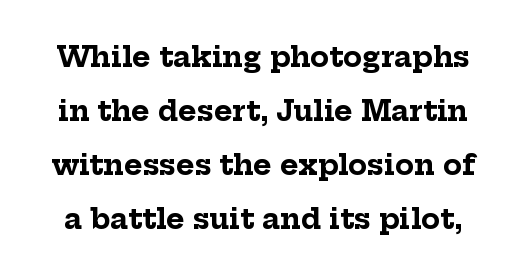
The image shows 28 px bold serif type, upright; set loose line spacing (1.93x), normal letter spacing, not underlined; low stroke contrast and a medium x-height.
